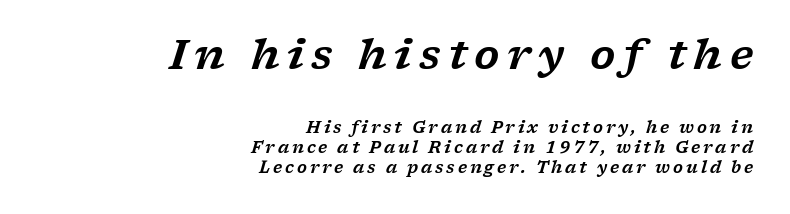
The image shows 41 px wide serif type, italic (leaning right); set right-aligned, line spacing 1.23x, not underlined; the first (top) block is 2.56x larger; low stroke contrast and a medium x-height.
